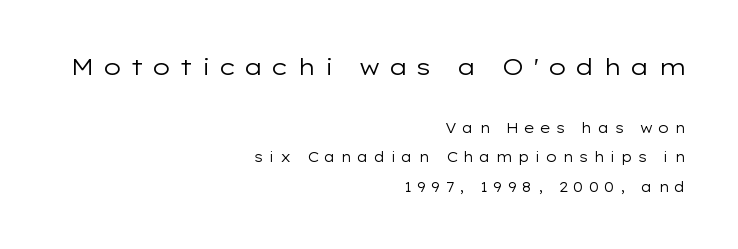
{"italic": "no", "bold": "no", "underline": "no", "align": "right", "line_spacing": "loose", "line_spacing_ratio": 2.11, "letter_spacing": "wide", "letter_spacing_em": 0.35, "larger_block": "first", "size_ratio": 1.64, "glyph_px": 23}
